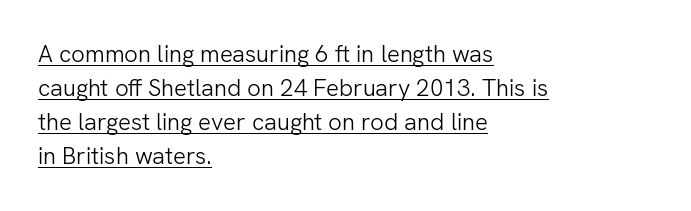
Italic: no, the glyphs are upright roman. The gaps between neighbouring characters are ordinary and unremarkable. Weight: in the light-to-regular range. Leading matches the norm, producing a regular column. Caption: multi-line text, flush left, ragged right. Glance below the letters and you will spot a drawn line.
